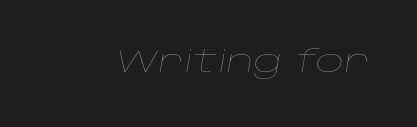
{"italic": "yes", "lean": "right", "slant_degrees": 10, "bold": "no", "weight": "thin", "width": "wide", "stroke_contrast": "low", "x_height": "large", "monospaced": "no", "underline": "no", "letter_spacing": "normal", "letter_spacing_em": 0.0, "glyph_px": 31}
